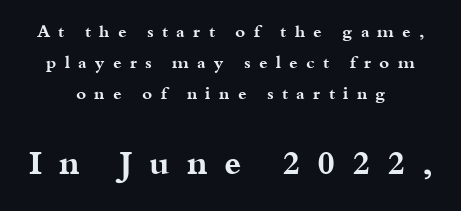
These lines are composed in type with serifs. Chunky letters — that's bold for sure. The font's upright variant was chosen for this text. The passage shown is typed in a proportional face where columns would drift. The passage shown has open, widely tracked lettering throughout.
